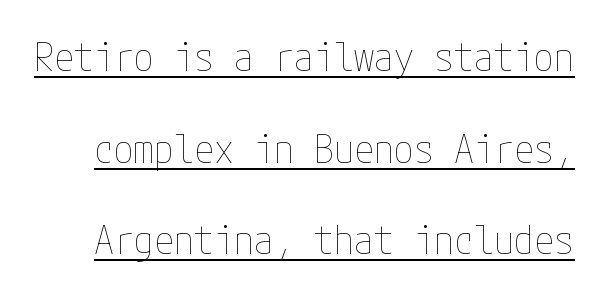
Q: Is the text bold? A: No.
Q: Is the text italic (slanted)? A: No, it is upright.
Q: Is the text underlined? A: Yes.
Q: Is the spacing between letters normal or unusually wide? A: Normal.
Q: Is the spacing between lines tight, normal or loose? A: Loose.
Q: Width (condensed, normal, or wide)? A: Condensed.
Q: Stroke contrast? A: Low.
Q: x-height? A: Medium.
